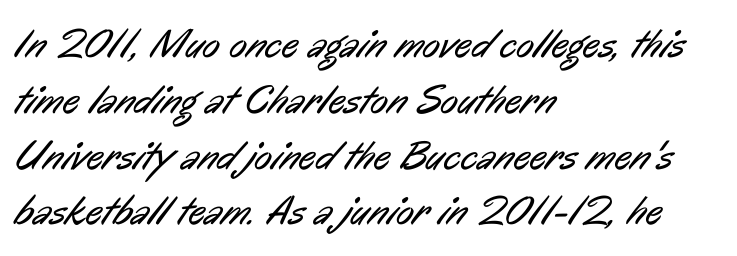
{"serif": "no", "bold": "no", "weight": "regular", "width": "condensed", "stroke_contrast": "low", "x_height": "medium", "monospaced": "no", "underline": "no", "align": "left", "line_spacing": "normal", "line_spacing_ratio": 1.36, "letter_spacing": "normal", "letter_spacing_em": 0.0, "glyph_px": 41}
